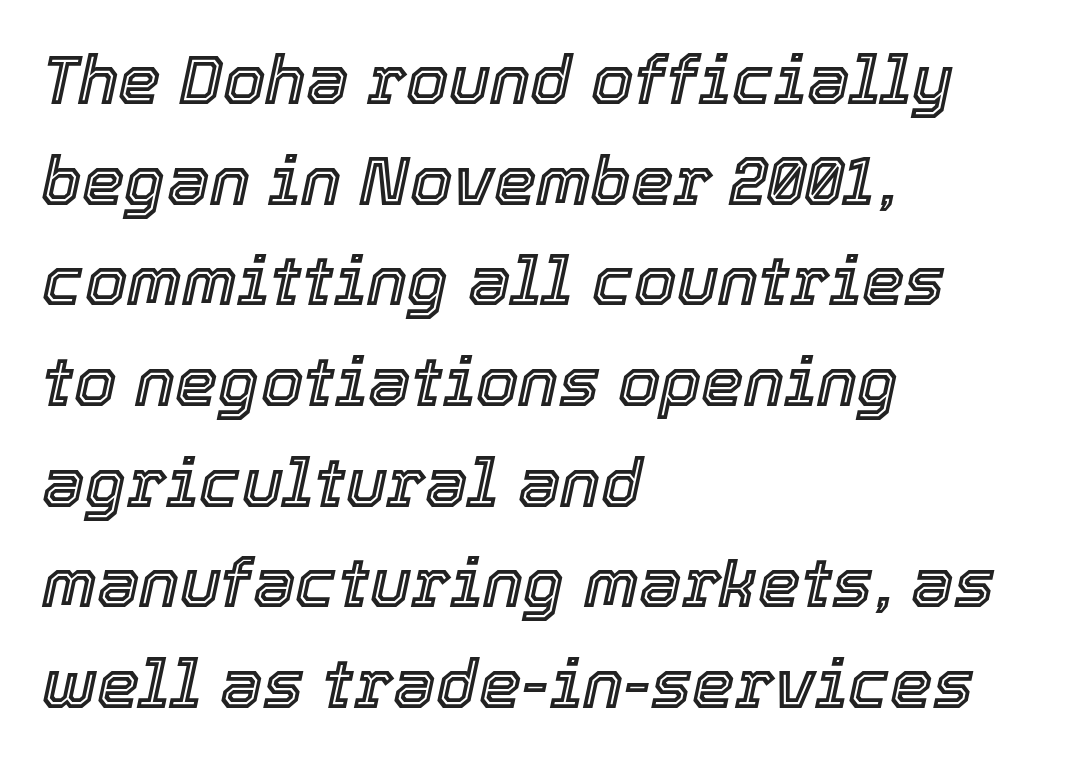
Q: Is the text italic (slanted)? A: Yes, it leans right by about 12 degrees.
Q: Is the text underlined? A: No.
Q: How is the paragraph aligned? A: Left-aligned.
Q: Is the spacing between letters normal or unusually wide? A: Normal.
Q: Is the spacing between lines tight, normal or loose? A: Normal.
Q: Width (condensed, normal, or wide)? A: Normal.
Q: x-height? A: Medium.
Q: Monospaced? A: No.
